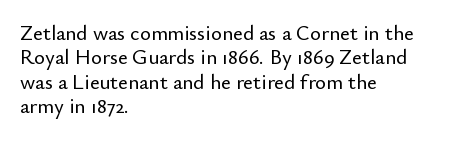
Q: Is the text italic (slanted)? A: No, it is upright.
Q: Is the text underlined? A: No.
Q: How is the paragraph aligned? A: Left-aligned.
Q: Is the spacing between letters normal or unusually wide? A: Normal.
